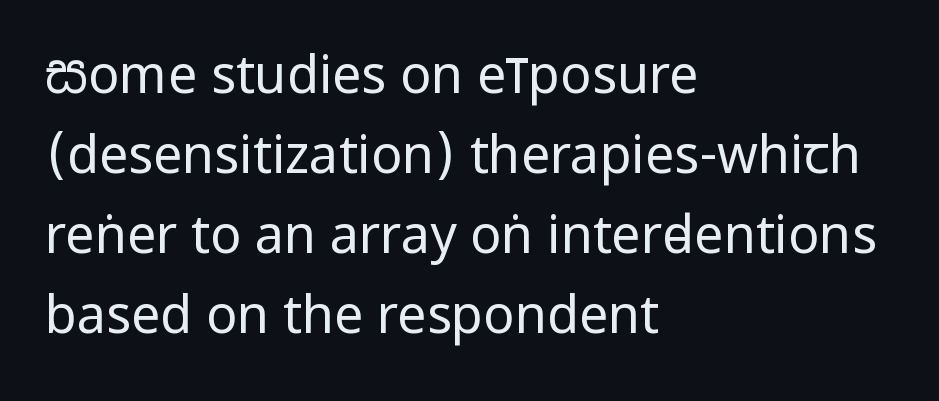
The glyphs are unaccompanied by any horizontal stroke below them. If you drew a ruler down the left edge, every line would touch it. The lettering stays uniformly vertical, giving the passage a roman look. Honestly, the row spacing looks completely unremarkable. Note the varied advance widths — an 'i' is clearly narrower than an 'm'.
